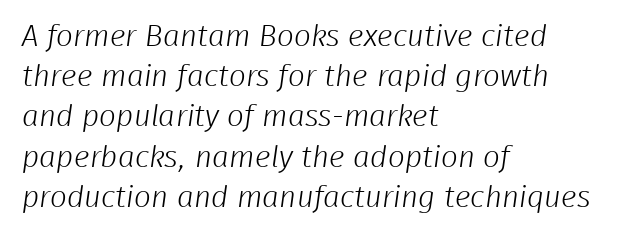
The image shows 30 px light sans-serif type; set left-aligned, normal line spacing (1.34x), normal letter spacing, not underlined; low stroke contrast and a medium x-height.
